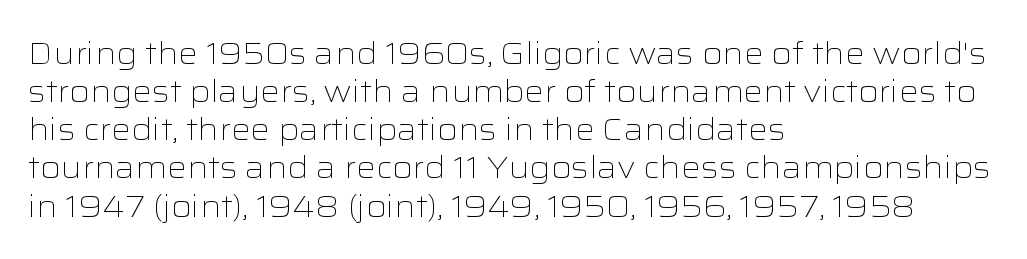
Q: Is the text bold? A: No.
Q: Is the text italic (slanted)? A: No, it is upright.
Q: Is the typeface a serif or a sans-serif typeface? A: Sans-serif.
Q: Is the text underlined? A: No.
Q: How is the paragraph aligned? A: Left-aligned.
Q: Is the spacing between letters normal or unusually wide? A: Normal.
Q: Width (condensed, normal, or wide)? A: Wide.
Q: Stroke contrast? A: Low.
Q: x-height? A: Medium.
Q: Monospaced? A: No.
